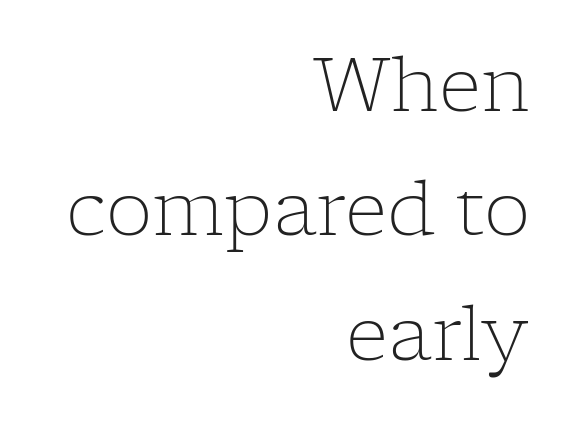
Q: Is the text bold? A: No.
Q: Is the text italic (slanted)? A: No, it is upright.
Q: Is the typeface a serif or a sans-serif typeface? A: Serif.
Q: Is the text underlined? A: No.
Q: How is the paragraph aligned? A: Right-aligned.
Q: Is the spacing between letters normal or unusually wide? A: Normal.
Q: Is the spacing between lines tight, normal or loose? A: Normal.
Q: Width (condensed, normal, or wide)? A: Normal.
Q: Stroke contrast? A: Low.
Q: x-height? A: Medium.
Q: Monospaced? A: No.
